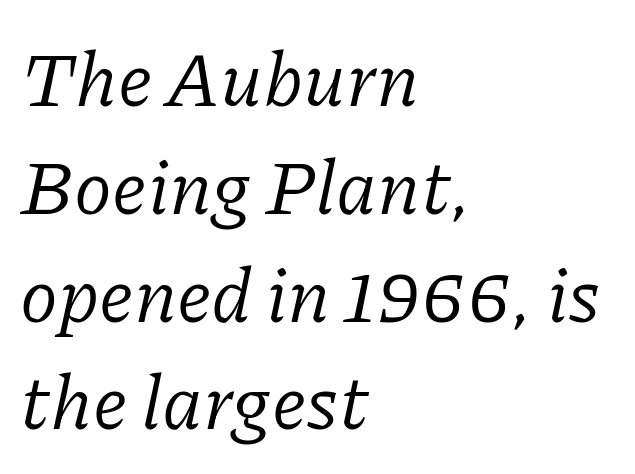
{"serif": "yes", "italic": "yes", "lean": "right", "slant_degrees": 11, "bold": "no", "weight": "regular", "width": "normal", "stroke_contrast": "low", "x_height": "medium", "monospaced": "no", "underline": "no", "align": "left", "line_spacing": "normal", "line_spacing_ratio": 1.4, "letter_spacing": "normal", "letter_spacing_em": 0.0, "glyph_px": 77}
